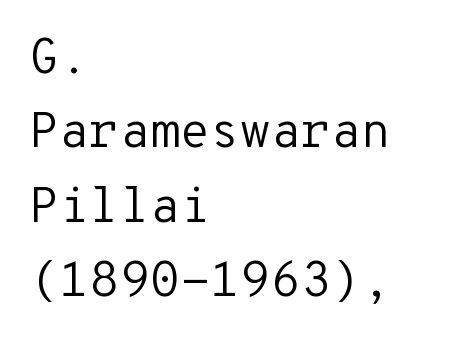
The image shows 49 px regular-weight sans-serif type, upright, monospaced; set left-aligned, normal line spacing (1.52x), normal letter spacing, not underlined; low stroke contrast and a medium x-height.
